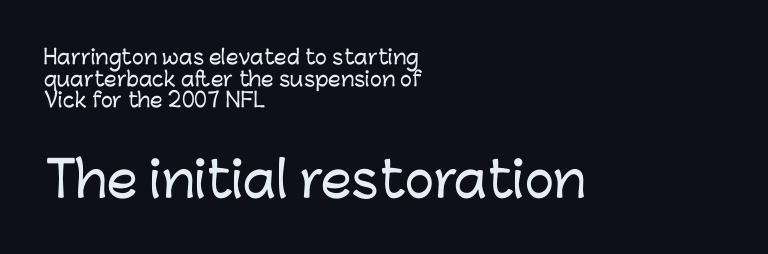
{"serif": "no", "italic": "no", "width": "normal", "stroke_contrast": "low", "x_height": "medium", "monospaced": "no", "underline": "no", "align": "left", "line_spacing": "tight", "line_spacing_ratio": 1.08, "letter_spacing": "normal", "letter_spacing_em": 0.0, "larger_block": "second", "size_ratio": 2.45, "glyph_px": 49}
